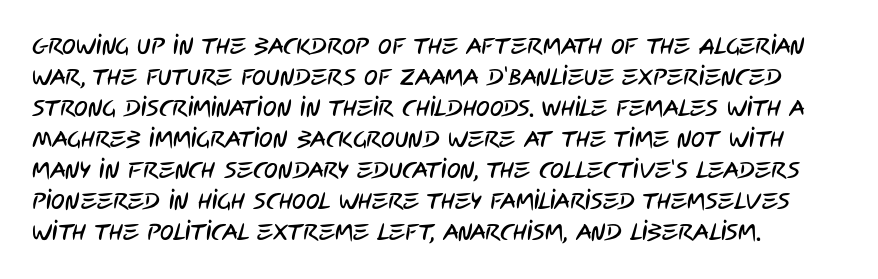
Q: Is the text underlined? A: No.
Q: How is the paragraph aligned? A: Left-aligned.
Q: Is the spacing between letters normal or unusually wide? A: Normal.
Q: Is the spacing between lines tight, normal or loose? A: Normal.
